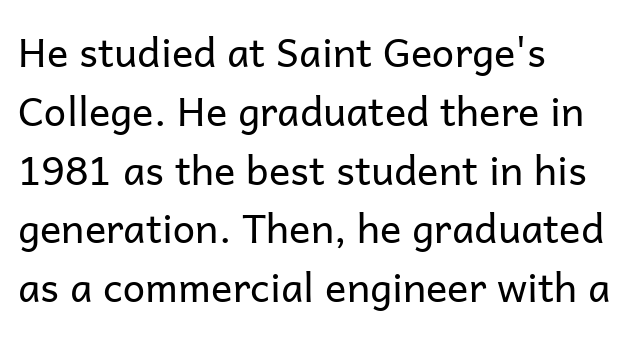
The designer left line spacing at the default. Beneath every word, the page is bare. Stems here are at most as thick as an everyday book face. Spacing verdict: proportional, widths tailored to each character.
